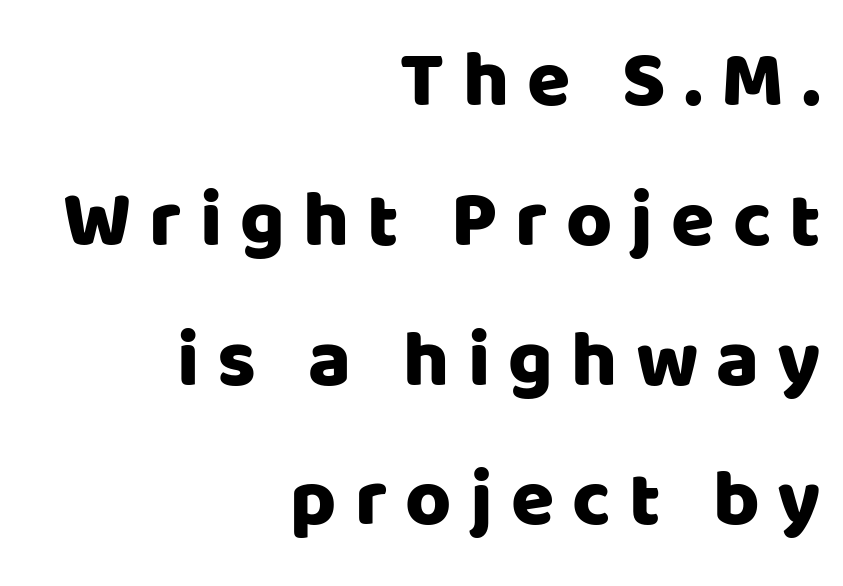
Words appear elongated and porous because spacing is wide. The lines are quadded right. Looks like regular typesetting: each glyph gets only the width it needs. Style check: upright. To sum up the face: it is a sans, with no serifs.
